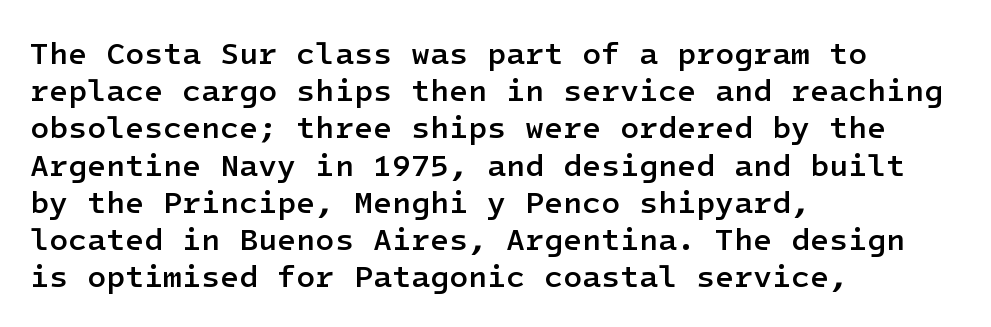
The area under the type is left untouched. On the weight axis this lands at semibold, roughly 600. The designer went with a sans here, leaving each stem footless. The line texture is even and compact thanks to regular tracking.
